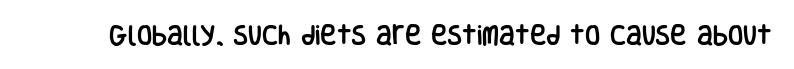
The image shows 22 px text type, upright; set normal letter spacing, not underlined.
